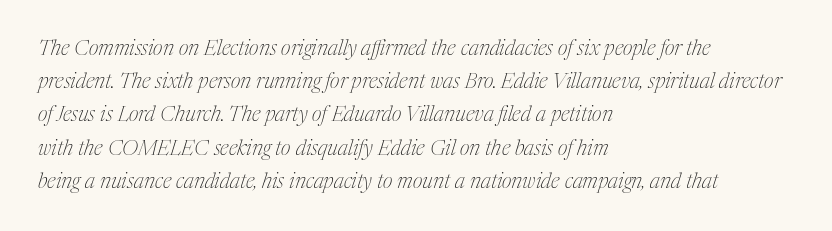
Plain, unruled lines of type. No extra ink here — the face is not bold. Notice how the passage keeps a crisp vertical edge on the left only. The lines sit at an ordinary, default distance from one another. The type is set solid horizontally, with unmodified tracking. An italicized treatment has been applied to the whole sample.
